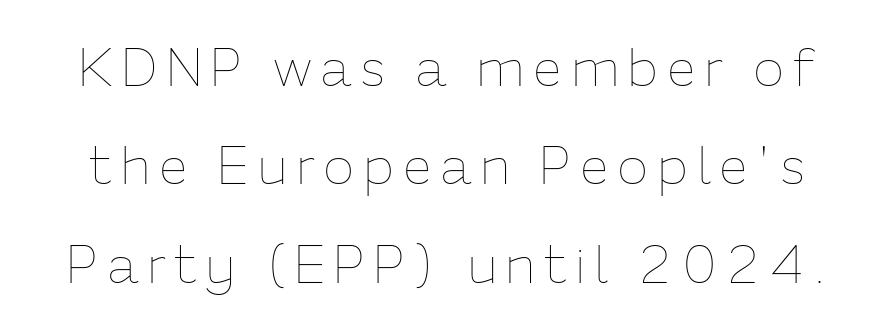
Q: Is the text bold? A: No.
Q: Is the text italic (slanted)? A: No, it is upright.
Q: Is the text underlined? A: No.
Q: Width (condensed, normal, or wide)? A: Normal.
Q: Stroke contrast? A: Low.
Q: x-height? A: Medium.
Q: Monospaced? A: No.
